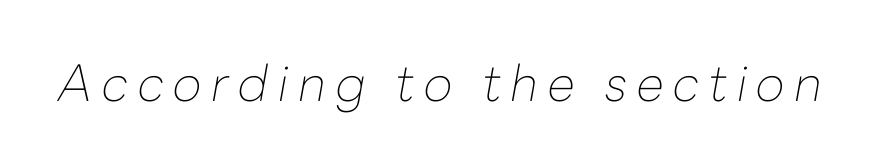
The image shows 50 px thin type, italic (leaning right); set not underlined; low stroke contrast and a medium x-height.
